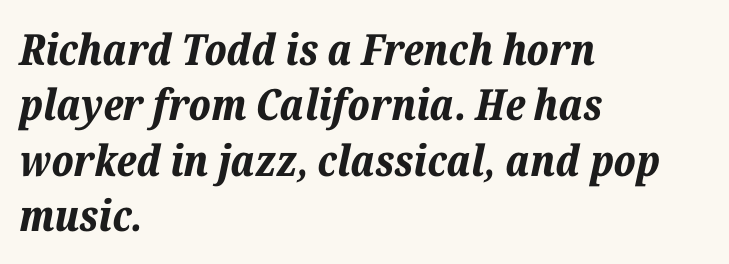
Q: Is the text bold? A: Yes.
Q: Is the text italic (slanted)? A: Yes, it leans right by about 12 degrees.
Q: Is the text underlined? A: No.
Q: How is the paragraph aligned? A: Left-aligned.
Q: Is the spacing between letters normal or unusually wide? A: Normal.
Q: Is the spacing between lines tight, normal or loose? A: Normal.
Q: Width (condensed, normal, or wide)? A: Normal.
Q: Stroke contrast? A: Low.
Q: x-height? A: Medium.
Q: Monospaced? A: No.
